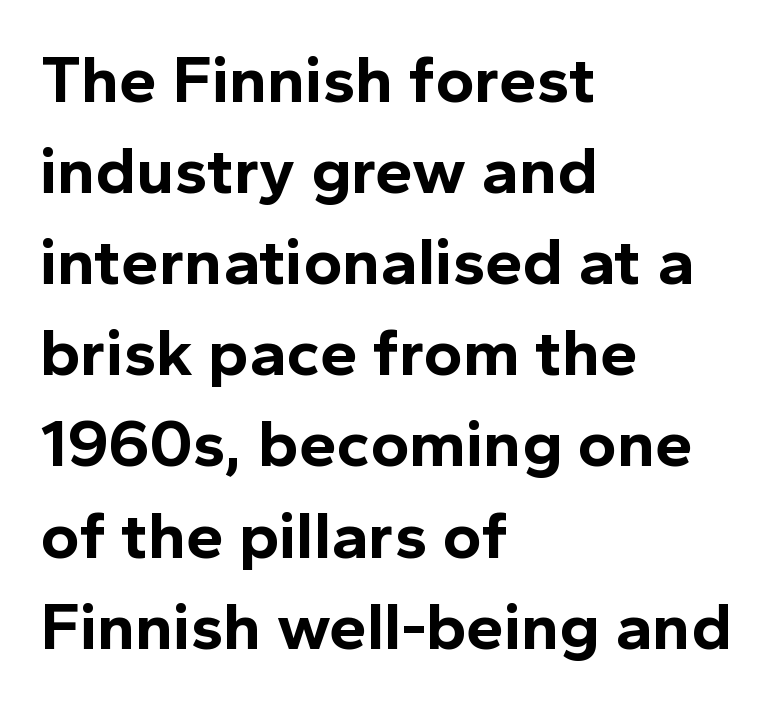
Q: Is the text bold? A: Yes.
Q: Is the text italic (slanted)? A: No, it is upright.
Q: Is the typeface a serif or a sans-serif typeface? A: Sans-serif.
Q: Is the text underlined? A: No.
Q: How is the paragraph aligned? A: Left-aligned.
Q: Is the spacing between letters normal or unusually wide? A: Normal.
Q: Is the spacing between lines tight, normal or loose? A: Normal.
Q: Width (condensed, normal, or wide)? A: Normal.
Q: x-height? A: Medium.
Q: Monospaced? A: No.
